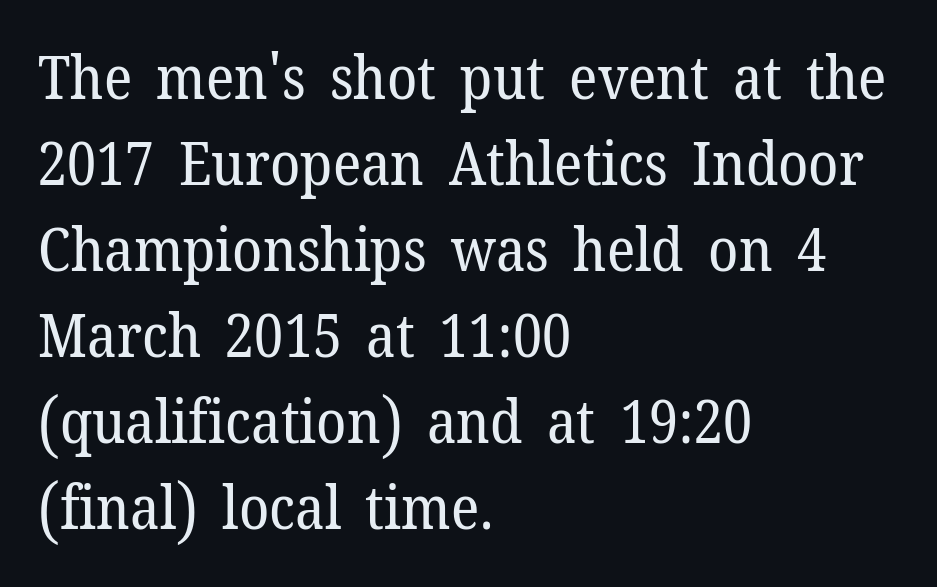
{"serif": "yes", "italic": "no", "bold": "no", "weight": "regular", "width": "normal", "stroke_contrast": "low", "x_height": "medium", "monospaced": "no", "underline": "no", "align": "left", "line_spacing": "normal", "line_spacing_ratio": 1.41, "letter_spacing": "normal", "letter_spacing_em": 0.0, "glyph_px": 61}
